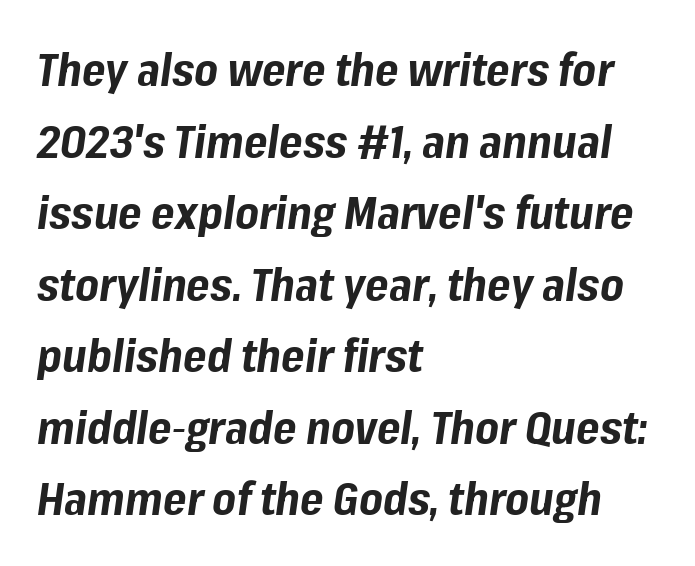
Spacing between characters is what you'd get straight out of the box. Notice how the passage keeps a crisp vertical edge on the left only. A bare baseline throughout the passage. You could not count columns in this text — the font is proportionally spaced.
